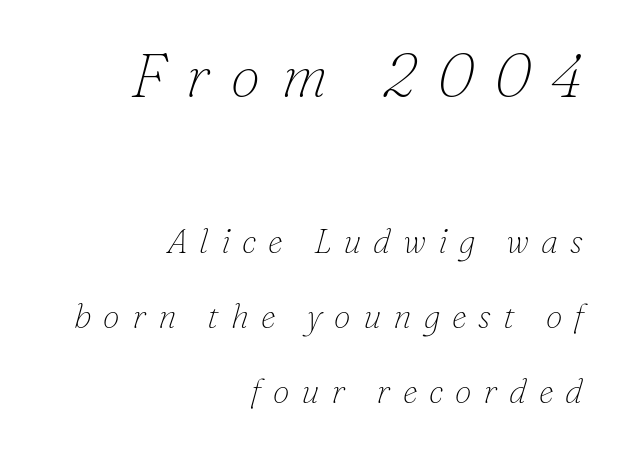
Descenders hang freely into open space. Type size steps down from the first block to the second. Compared with a typical body face, this is equally light or lighter still. The lines are spread far apart with generous leading.
